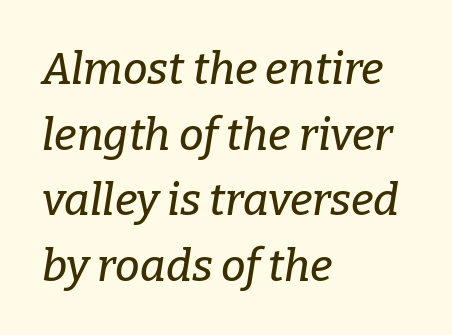
The typography opts for an oblique posture over an upright one. Teacher's note: observe the even left margin — that is flush-left alignment. Words float on clear page, feet unadorned. Regarding leading, the lines here are spaced in the standard way. Proportional: the letters do not fall into vertical columns. Is this a sans? No — the strokes have serifs.
